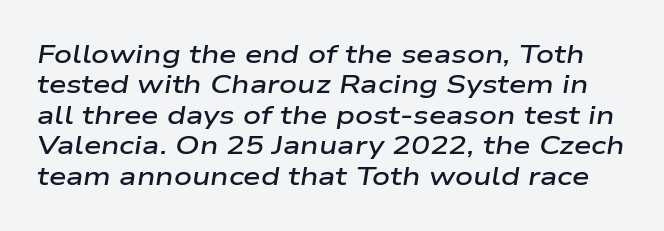
Q: Is the text bold? A: Semi-bold.
Q: Is the text italic (slanted)? A: Yes, it leans right by about 9 degrees.
Q: Is the text underlined? A: No.
Q: Is the spacing between letters normal or unusually wide? A: Normal.
